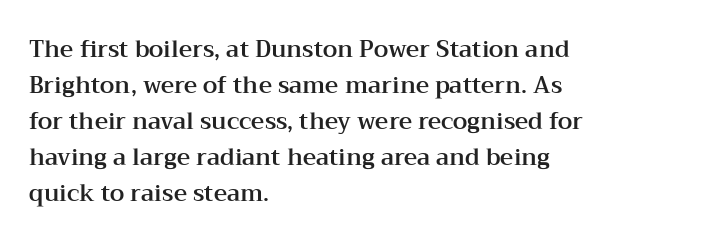
{"italic": "no", "underline": "no", "align": "left", "line_spacing": "normal", "line_spacing_ratio": 1.56, "letter_spacing": "normal", "letter_spacing_em": 0.0, "glyph_px": 23}
